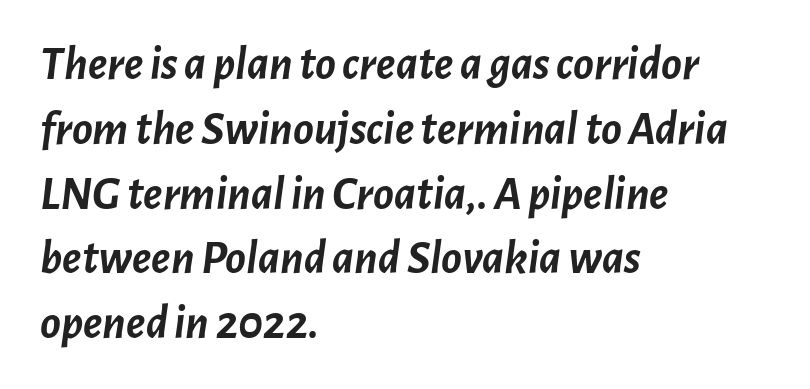
Q: Is the text bold? A: Yes.
Q: Is the text italic (slanted)? A: Yes, it leans right by about 7 degrees.
Q: Is the text underlined? A: No.
Q: How is the paragraph aligned? A: Left-aligned.
Q: Is the spacing between letters normal or unusually wide? A: Normal.
Q: Is the spacing between lines tight, normal or loose? A: Normal.
Q: Width (condensed, normal, or wide)? A: Normal.
Q: Stroke contrast? A: Low.
Q: x-height? A: Medium.
Q: Monospaced? A: No.
